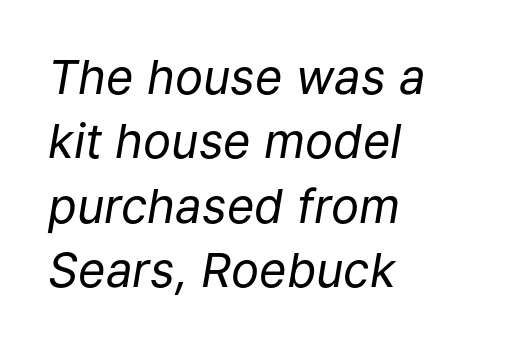
The letters are slanted; this is an italic face. Clear beneath every line of the passage. Letter spacing: default. Line beginnings align vertically; line endings do not. Weight: in the light-to-regular range.
